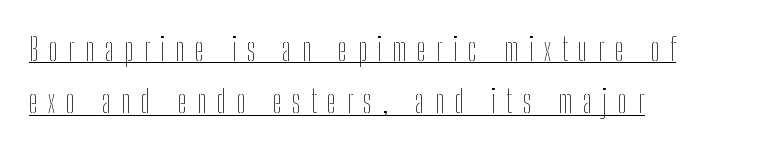
Q: Is the text bold? A: No.
Q: Is the text italic (slanted)? A: No, it is upright.
Q: Is the text underlined? A: Yes.
Q: How is the paragraph aligned? A: Left-aligned.
Q: Is the spacing between letters normal or unusually wide? A: Unusually wide.
Q: Is the spacing between lines tight, normal or loose? A: Normal.
Q: Width (condensed, normal, or wide)? A: Condensed.
Q: Stroke contrast? A: Low.
Q: x-height? A: Medium.
Q: Monospaced? A: No.
